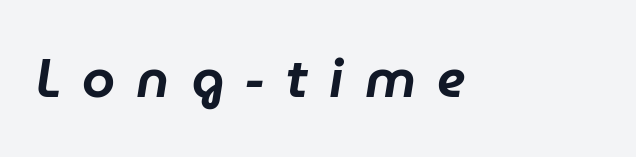
Q: Is the text italic (slanted)? A: Yes, it leans right by about 9 degrees.
Q: Is the text underlined? A: No.
Q: Is the spacing between letters normal or unusually wide? A: Unusually wide.
Q: Width (condensed, normal, or wide)? A: Normal.
Q: Stroke contrast? A: Low.
Q: x-height? A: Medium.
Q: Monospaced? A: No.
